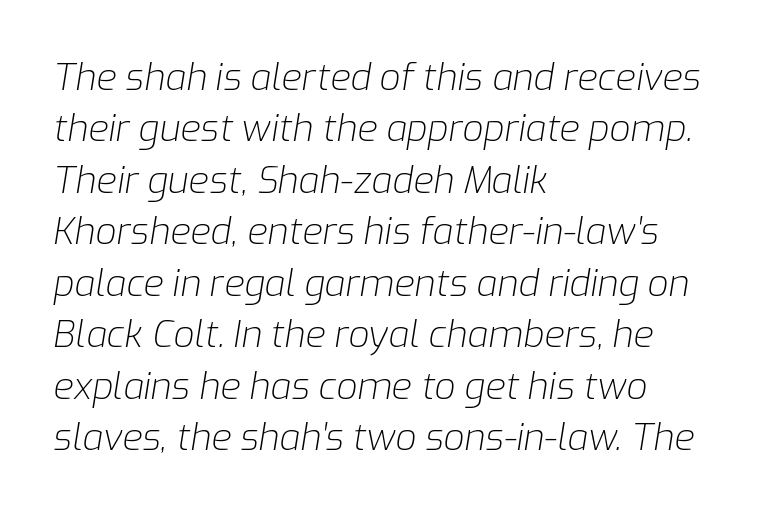
{"italic": "yes", "lean": "right", "slant_degrees": 9, "bold": "no", "weight": "light", "width": "normal", "stroke_contrast": "low", "x_height": "medium", "monospaced": "no", "underline": "no", "align": "left", "line_spacing": "normal", "line_spacing_ratio": 1.39, "letter_spacing": "normal", "letter_spacing_em": 0.0, "glyph_px": 37}
